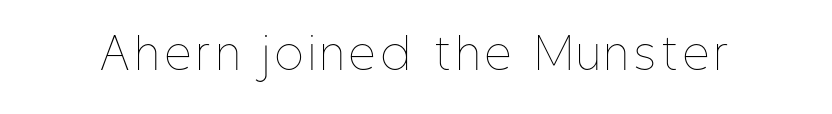
This rendering features lettering with no underline. The typography opts for an upright posture over an oblique one. The letters look calm and open, with moderate or lighter stems. Varying glyph widths throughout — classic text-font behaviour.
